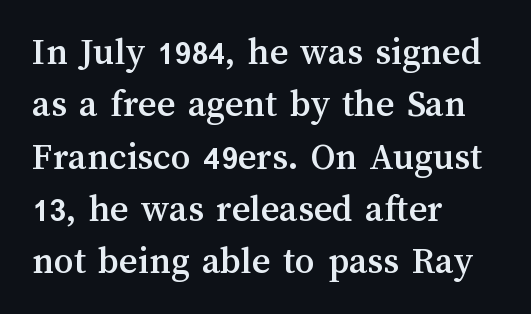
{"italic": "no", "width": "normal", "stroke_contrast": "medium", "x_height": "medium", "monospaced": "no", "underline": "no", "align": "left", "line_spacing": "normal", "line_spacing_ratio": 1.34, "letter_spacing": "normal", "letter_spacing_em": 0.0, "glyph_px": 39}
